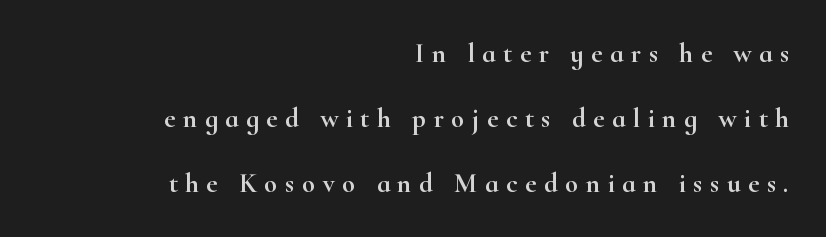
Q: Is the text italic (slanted)? A: No, it is upright.
Q: Is the text underlined? A: No.
Q: How is the paragraph aligned? A: Right-aligned.
Q: Is the spacing between letters normal or unusually wide? A: Unusually wide.
Q: Is the spacing between lines tight, normal or loose? A: Loose.
